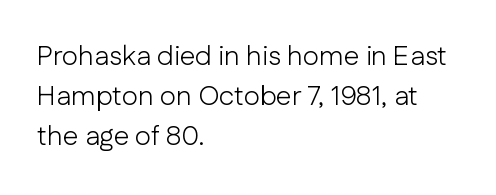
The image shows 28 px light sans-serif type, upright; set left-aligned, normal line spacing (1.43x), normal letter spacing, not underlined; low stroke contrast and a medium x-height.
